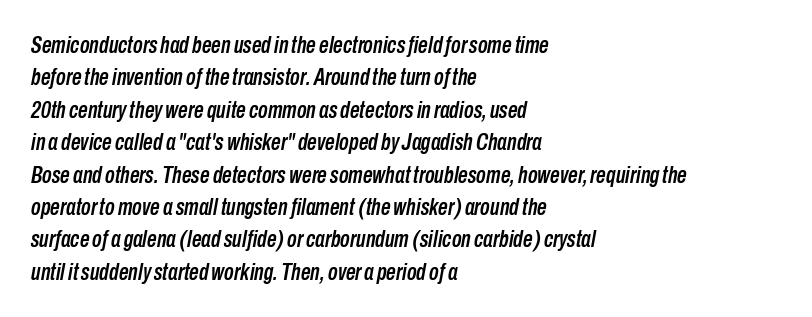
{"italic": "yes", "lean": "right", "slant_degrees": 10, "underline": "no", "align": "left", "line_spacing": "normal", "line_spacing_ratio": 1.35, "letter_spacing": "normal", "letter_spacing_em": 0.0, "glyph_px": 24}
